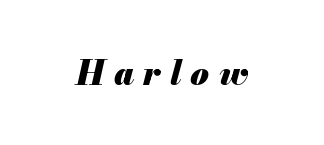
{"italic": "yes", "lean": "right", "slant_degrees": 13, "bold": "yes", "weight": "heavy", "width": "normal", "stroke_contrast": "medium", "x_height": "small", "monospaced": "no", "underline": "no", "align": "center", "letter_spacing": "wide", "letter_spacing_em": 0.28, "glyph_px": 34}
